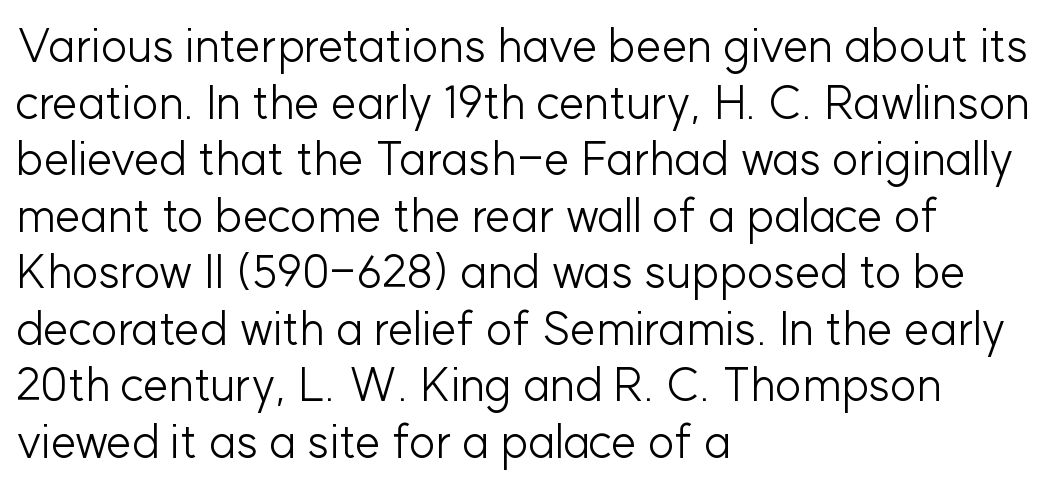
{"serif": "no", "italic": "no", "bold": "no", "weight": "light", "width": "normal", "stroke_contrast": "low", "x_height": "medium", "monospaced": "no", "underline": "no", "align": "left", "line_spacing_ratio": 1.23, "letter_spacing": "normal", "letter_spacing_em": 0.0, "glyph_px": 46}
